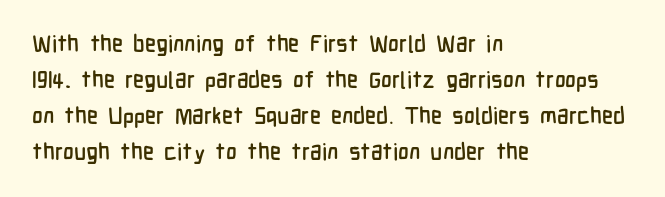
The image shows 23 px text type, upright; set left-aligned, normal line spacing (1.57x), normal letter spacing, not underlined.
